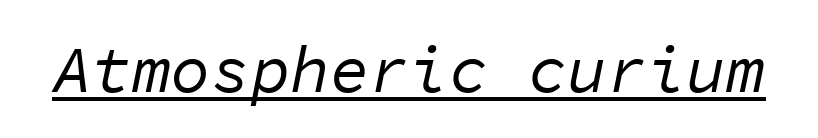
The rendering applies a slant to the glyphs. Between one letter and the next there's only the usual sliver of space. No letter is thick-stroked: the sample isn't bold. A rule runs beneath these lines of type. Think of a typewriter: that constant character pitch is what you see here.
